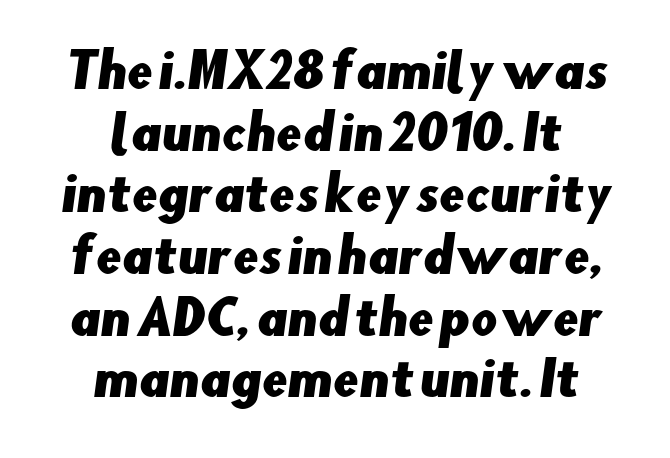
Q: Is the typeface a serif or a sans-serif typeface? A: Sans-serif.
Q: Is the text underlined? A: No.
Q: Is the spacing between letters normal or unusually wide? A: Normal.
Q: Is the spacing between lines tight, normal or loose? A: Normal.
Q: Width (condensed, normal, or wide)? A: Normal.
Q: Stroke contrast? A: Low.
Q: x-height? A: Small.
Q: Monospaced? A: No.
